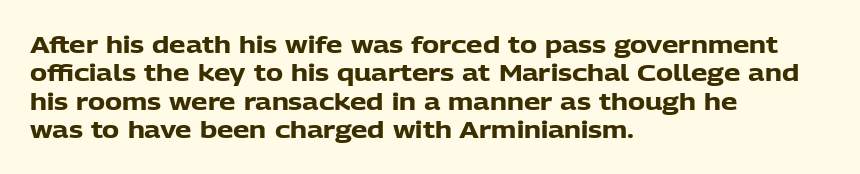
Plain, unruled lines of type. Heft: maximum for text — a bold. The tracking reads as untouched default to a designer's eye. Nope, not italic — everything's standing straight.
